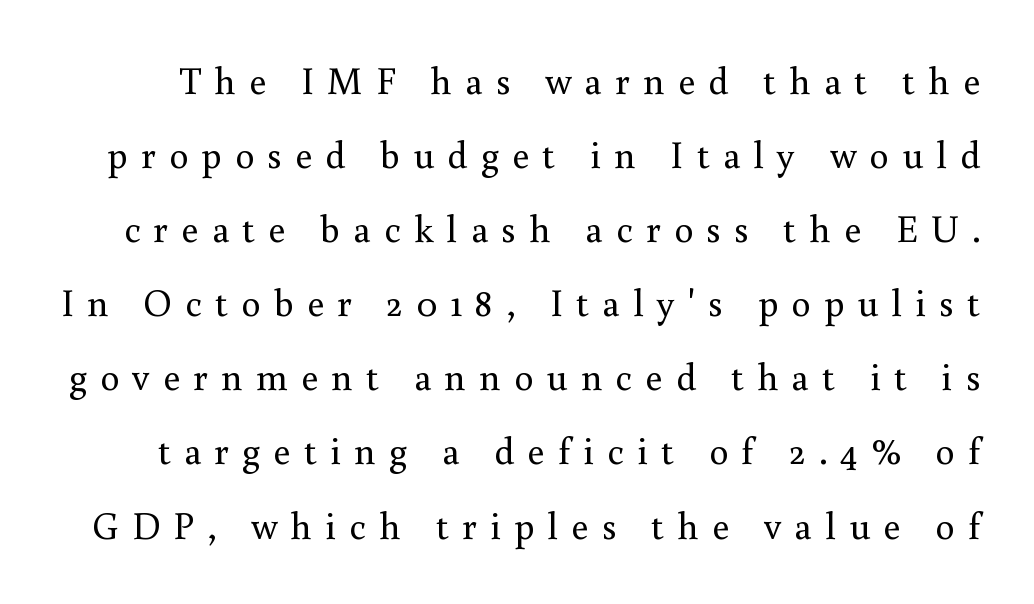
Q: Is the text bold? A: No.
Q: Is the text italic (slanted)? A: No, it is upright.
Q: Is the typeface a serif or a sans-serif typeface? A: Serif.
Q: Is the text underlined? A: No.
Q: Is the spacing between letters normal or unusually wide? A: Unusually wide.
Q: Is the spacing between lines tight, normal or loose? A: Loose.
Q: Width (condensed, normal, or wide)? A: Normal.
Q: Stroke contrast? A: Medium.
Q: x-height? A: Small.
Q: Monospaced? A: No.
